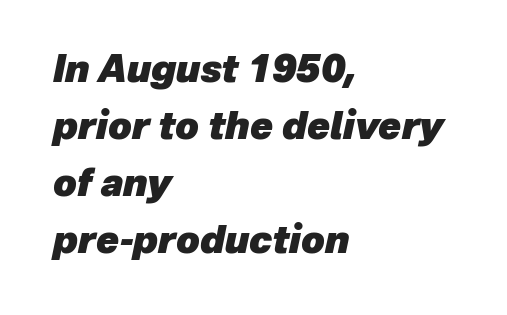
These lines were composed using italics. Standard letterfit; no display-style spreading of the glyphs. The lines sit at an ordinary, default distance from one another. Character widths vary here, with narrow letters taking less room than wide ones.
